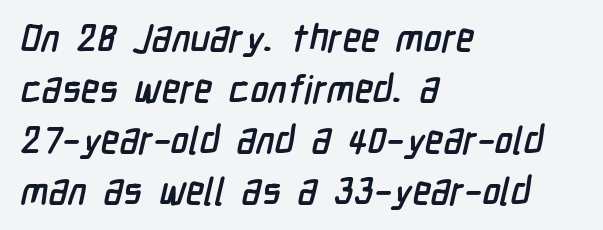
Q: Is the typeface a serif or a sans-serif typeface? A: Sans-serif.
Q: Is the text underlined? A: No.
Q: How is the paragraph aligned? A: Left-aligned.
Q: Is the spacing between letters normal or unusually wide? A: Normal.
Q: Is the spacing between lines tight, normal or loose? A: Normal.
Q: Width (condensed, normal, or wide)? A: Condensed.
Q: Stroke contrast? A: Low.
Q: x-height? A: Medium.
Q: Monospaced? A: No.
